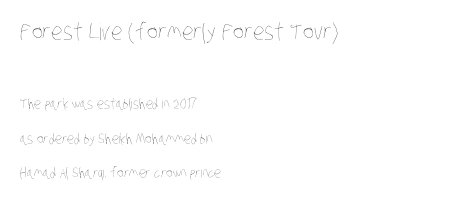
Q: Is the text bold? A: No.
Q: Is the text underlined? A: No.
Q: How is the paragraph aligned? A: Left-aligned.
Q: Is the spacing between letters normal or unusually wide? A: Normal.
Q: Is the spacing between lines tight, normal or loose? A: Loose.
Q: Which block of text is set in a larger size, the first (top) or the second (bottom)? A: The first (top) one.
